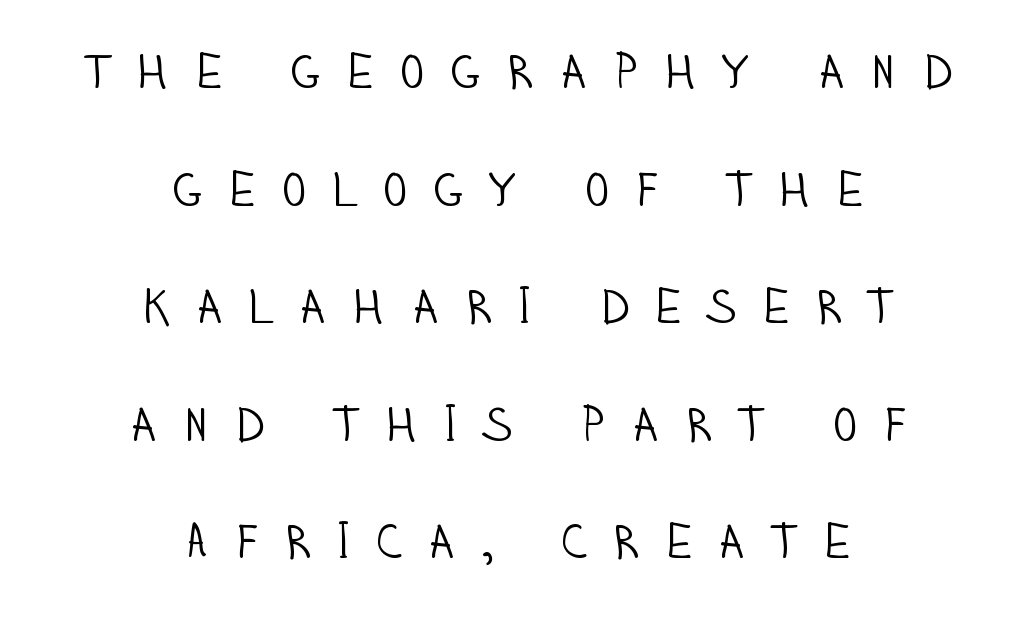
The rendering uses a large line-height, opening up the rows. Regarding serifs, this sample does without them. The font sits on the lighter half of the weight spectrum, regular included. Is the block centered? Yes — each line is placed symmetrically about the middle. A typesetter would mark this as roman, not italic.
